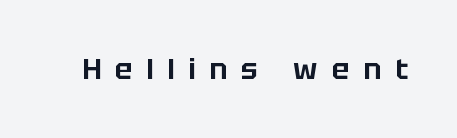
Q: Is the text italic (slanted)? A: No, it is upright.
Q: Is the typeface a serif or a sans-serif typeface? A: Sans-serif.
Q: Is the text underlined? A: No.
Q: Is the spacing between letters normal or unusually wide? A: Unusually wide.
Q: Width (condensed, normal, or wide)? A: Normal.
Q: Stroke contrast? A: Low.
Q: x-height? A: Large.
Q: Monospaced? A: No.
